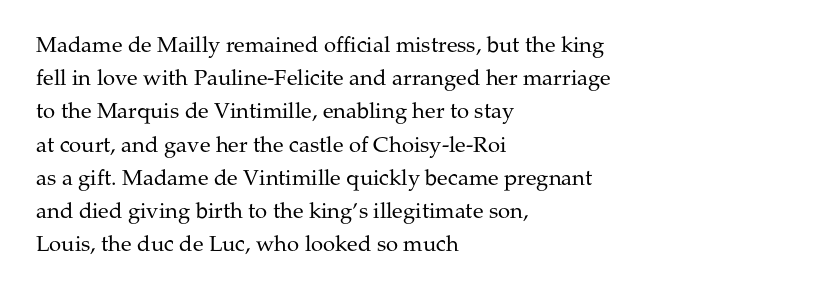
Q: Is the text bold? A: No.
Q: Is the text italic (slanted)? A: No, it is upright.
Q: Is the text underlined? A: No.
Q: How is the paragraph aligned? A: Left-aligned.
Q: Is the spacing between letters normal or unusually wide? A: Normal.
Q: Is the spacing between lines tight, normal or loose? A: Normal.
